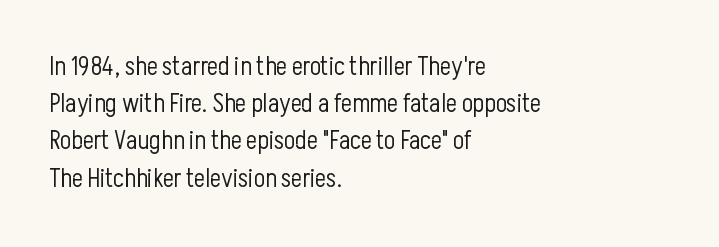
The image shows 26 px text type, upright; set left-aligned, normal line spacing (1.43x), normal letter spacing, not underlined.
